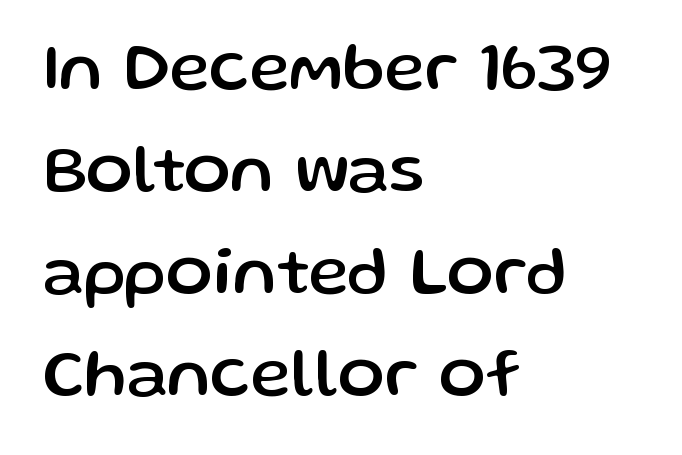
The face used here is rendered with its standard letterfit. Does the lettering tilt? It doesn't — this is upright. Nothing sits at the stroke ends, so this counts as sans-serif. These lines are rendered in a variable-pitch font. Any mark beneath the type? The region is blank. Does the copy run flush right? No — it runs flush left.
